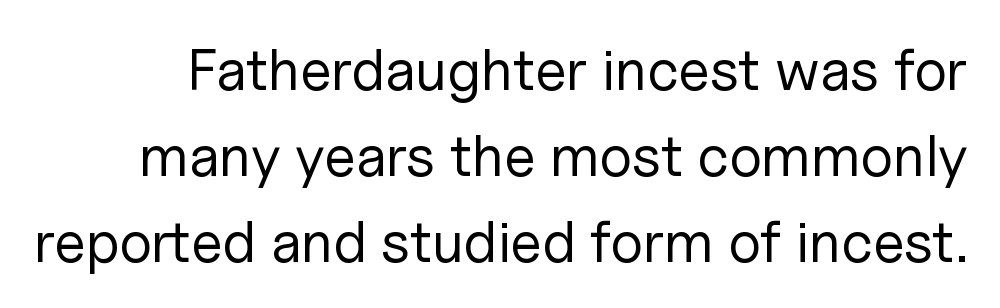
Is this a heavy cut? Hardly; it is regular or lighter. Notice how descenders clear the ascenders below comfortably — that's standard leading. Does the lettering tilt? It doesn't — this is upright. The line texture is even and compact thanks to regular tracking. A typesetter would call this proportional, since set widths differ per character. Honestly, there is no underline to notice here at all.
